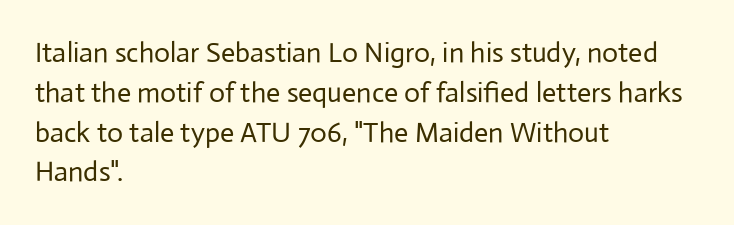
The image shows 28 px regular-weight sans-serif type, upright; set left-aligned, normal line spacing (1.42x), normal letter spacing, not underlined; low stroke contrast and a medium x-height.
